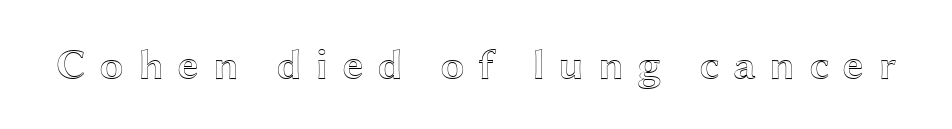
{"italic": "no", "width": "wide", "x_height": "medium", "monospaced": "no", "underline": "no", "letter_spacing": "wide", "letter_spacing_em": 0.3, "glyph_px": 44}
